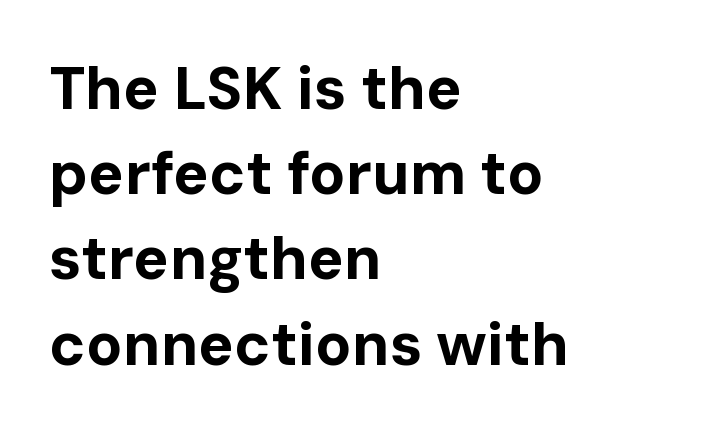
The image shows 60 px bold sans-serif type, upright; set left-aligned, normal line spacing (1.42x), normal letter spacing, not underlined; low stroke contrast and a medium x-height.
